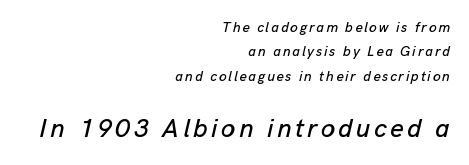
Leftover space on each line is placed entirely before the opening word. Two sizes are in play, and the larger belongs to the second block. Is the type slanted? Yes — the strokes lean at a clear angle. Unmarked baselines from the first word to the last.
